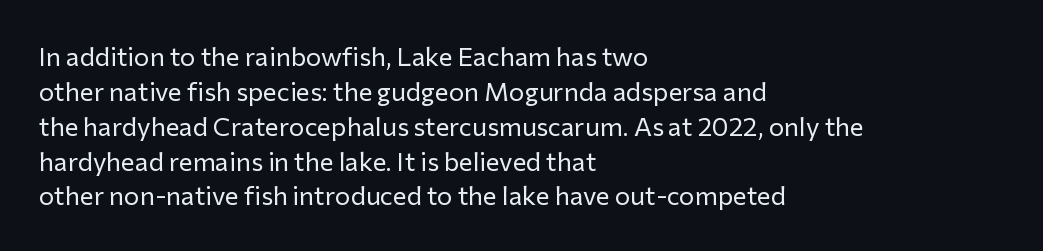
The image shows 26 px text type, upright; set left-aligned, normal line spacing (1.34x), normal letter spacing, not underlined.
